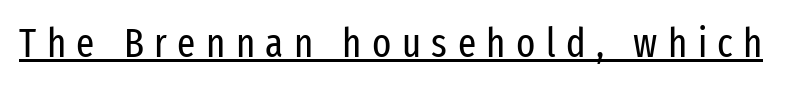
Q: Is the text bold? A: No.
Q: Is the text italic (slanted)? A: No, it is upright.
Q: Is the typeface a serif or a sans-serif typeface? A: Sans-serif.
Q: Is the text underlined? A: Yes.
Q: Is the spacing between letters normal or unusually wide? A: Unusually wide.
Q: Width (condensed, normal, or wide)? A: Condensed.
Q: Stroke contrast? A: Low.
Q: x-height? A: Medium.
Q: Monospaced? A: No.
